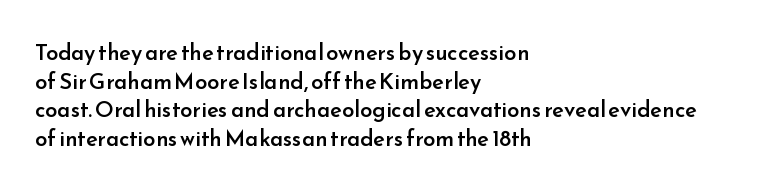
Q: Is the text bold? A: Semi-bold.
Q: Is the text italic (slanted)? A: No, it is upright.
Q: Is the text underlined? A: No.
Q: How is the paragraph aligned? A: Left-aligned.
Q: Is the spacing between letters normal or unusually wide? A: Normal.
Q: Is the spacing between lines tight, normal or loose? A: Normal.
